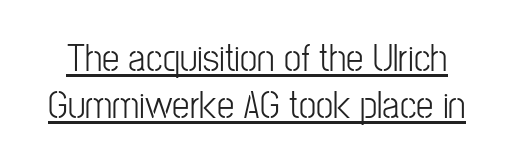
Q: Is the text bold? A: No.
Q: Is the text italic (slanted)? A: No, it is upright.
Q: Is the typeface a serif or a sans-serif typeface? A: Sans-serif.
Q: Is the text underlined? A: Yes.
Q: Is the spacing between letters normal or unusually wide? A: Normal.
Q: Width (condensed, normal, or wide)? A: Condensed.
Q: Stroke contrast? A: Low.
Q: x-height? A: Medium.
Q: Monospaced? A: No.
